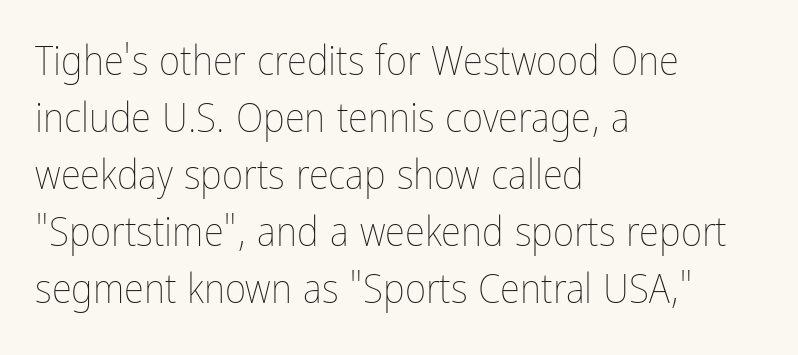
A typesetter would call this proportional, since set widths differ per character. Ascenders rise straight up at ninety degrees. Any mark beneath the type? The region is blank. Interline gaps are of average width in this sample. Stroke mass is kept to a normal reading level or below.
